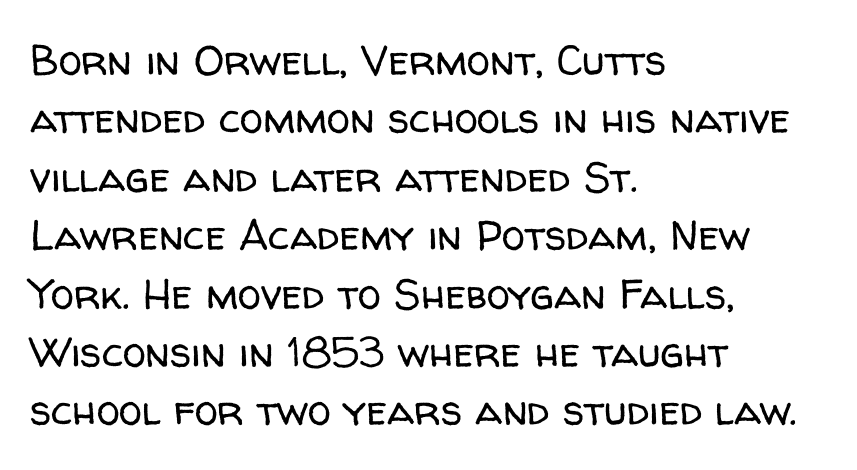
All the whitespace from short lines collects on the right. Observe the ordinary spacing: letters are neighbours, not strangers. Baseline-to-baseline distance is the conventional proportion of letter height. The rendering uses natural spacing where letterforms have individual widths.
